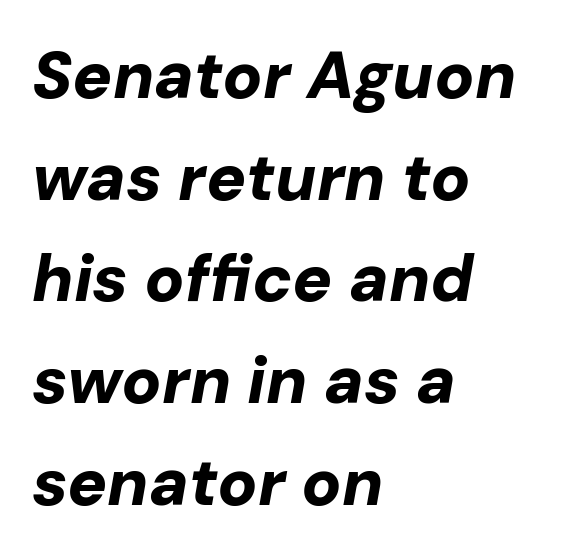
{"italic": "yes", "lean": "right", "slant_degrees": 10, "bold": "yes", "weight": "bold", "width": "normal", "stroke_contrast": "low", "x_height": "medium", "monospaced": "no", "underline": "no", "align": "left", "line_spacing": "normal", "line_spacing_ratio": 1.54, "letter_spacing": "normal", "letter_spacing_em": 0.0, "glyph_px": 66}
